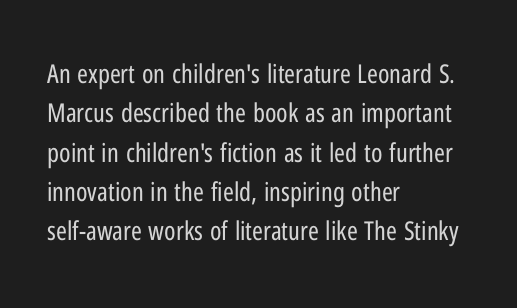
The image shows 26 px text type, upright; set left-aligned, normal line spacing (1.51x), normal letter spacing, not underlined.
